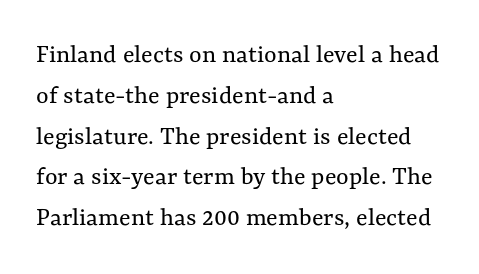
The passage shown stacks its lines at a standard gap. Plain, unruled lines of type. Summary of weight: not heavy and not bold. The rendering keeps characters at their native spacing. Notice how the stems are strictly vertical — no italics here.
